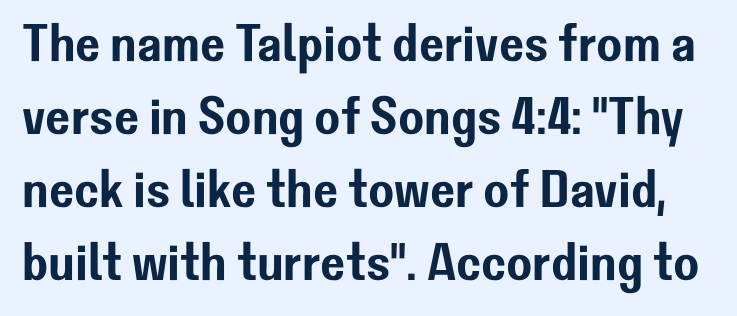
This is roman type, the default non-slanted kind. The gap between lines stays unmarked. The rendering keeps characters at their native spacing. The passage shown is typed in a proportional face where columns would drift.
